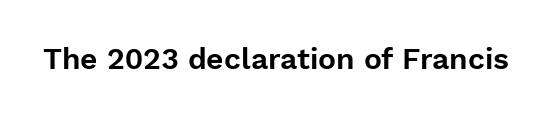
{"serif": "no", "italic": "no", "width": "normal", "x_height": "medium", "monospaced": "no", "underline": "no", "letter_spacing": "normal", "letter_spacing_em": 0.0, "glyph_px": 30}
